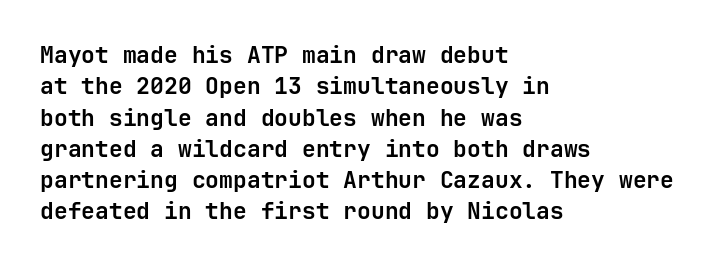
{"italic": "no", "bold": "yes", "underline": "no", "align": "left", "line_spacing": "normal", "line_spacing_ratio": 1.36, "letter_spacing": "normal", "letter_spacing_em": 0.0, "glyph_px": 23}
